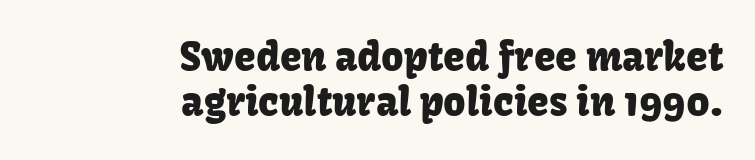
Stroke terminals: plain, sans-serif. Every character sits straight up, as roman type does. Letter spacing: default. Teacher's note: observe the even right margin — that is flush-right alignment. Looks like regular typesetting: each glyph gets only the width it needs.
